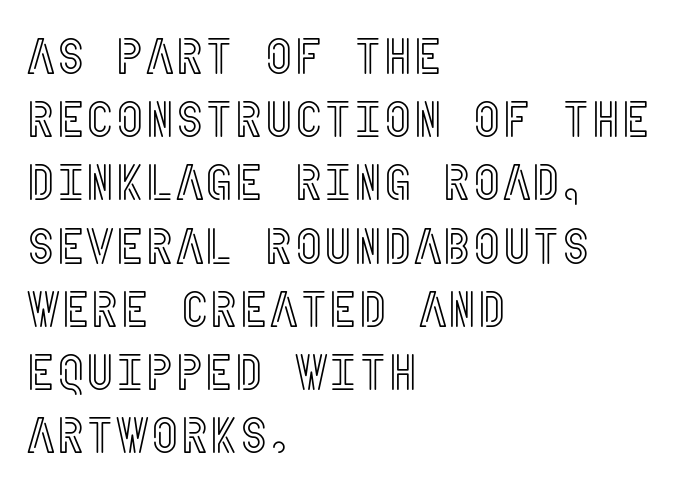
The image shows 51 px condensed type, upright; set left-aligned, line spacing 1.24x, normal letter spacing, not underlined; a large x-height.
